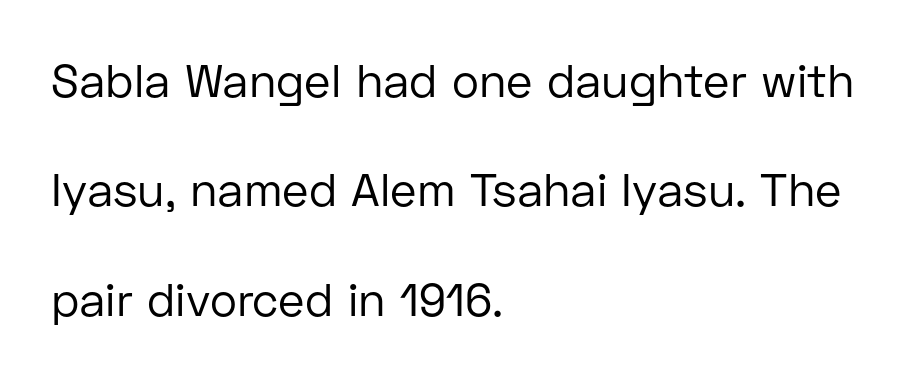
{"serif": "no", "italic": "no", "bold": "no", "weight": "regular", "width": "normal", "stroke_contrast": "low", "x_height": "medium", "monospaced": "no", "underline": "no", "align": "left", "line_spacing": "loose", "line_spacing_ratio": 2.38, "letter_spacing": "normal", "letter_spacing_em": 0.0, "glyph_px": 46}
